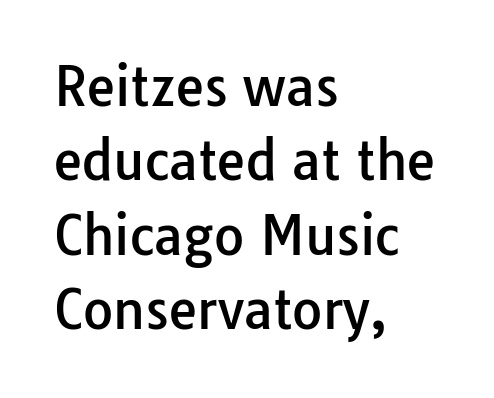
{"serif": "no", "italic": "no", "width": "normal", "stroke_contrast": "low", "x_height": "medium", "monospaced": "no", "underline": "no", "align": "left", "line_spacing": "normal", "line_spacing_ratio": 1.43, "letter_spacing": "normal", "letter_spacing_em": 0.0, "glyph_px": 52}
